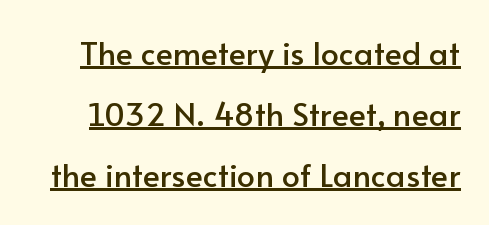
This rendering leaves character spacing at its baseline value. A great deal of white space separates one row of letters from the next. The words here are underlined. The type family on display is of the sans-serif kind.
